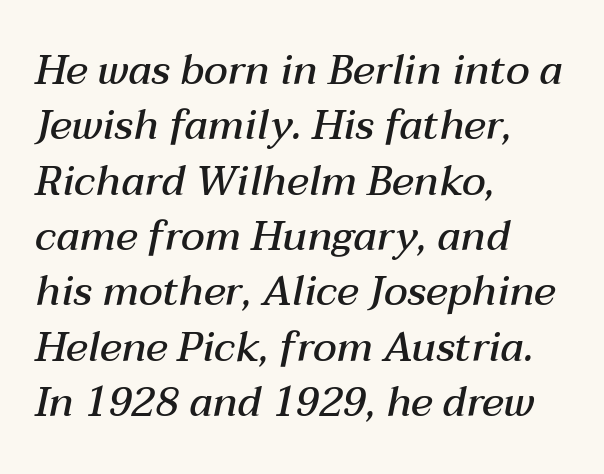
Weight check: semibold — heavier than regular, not quite bold. The typesetter chose a ragged-right arrangement here. The passage shown leans; its letterforms are oblique. Baseline-to-baseline distance is the conventional proportion of letter height. The space beneath each line is pristine and unruled. There is no visible air inserted between adjacent glyphs.
